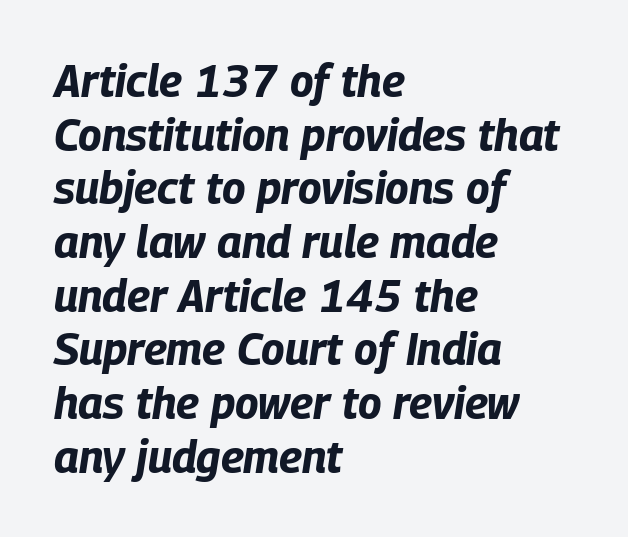
The image shows 44 px bold, condensed type, italic (leaning right); set left-aligned, line spacing 1.22x, normal letter spacing, not underlined; low stroke contrast and a large x-height.
